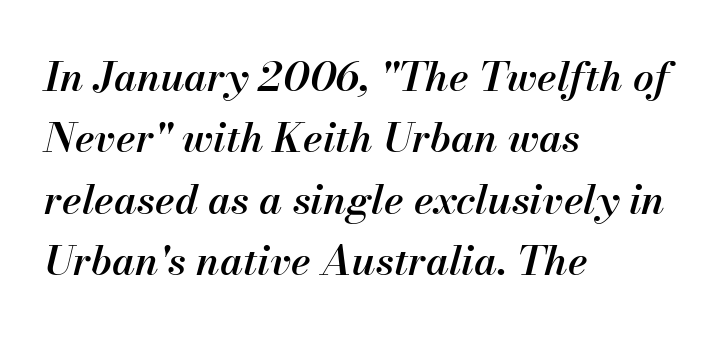
{"italic": "yes", "lean": "right", "slant_degrees": 13, "bold": "semi", "weight": "semibold", "width": "normal", "stroke_contrast": "medium", "x_height": "small", "monospaced": "no", "underline": "no", "align": "left", "line_spacing": "normal", "line_spacing_ratio": 1.5, "letter_spacing": "normal", "letter_spacing_em": 0.0, "glyph_px": 41}
